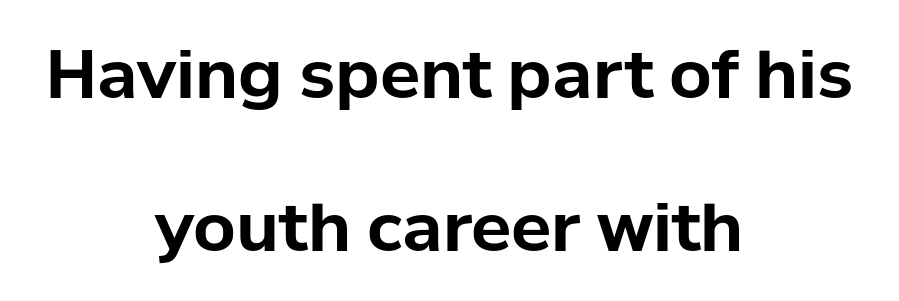
Do the letters lean? They stand straight. The face used here is proportionally spaced, like ordinary book or web type. The text block is weighted toward neither margin, spreading evenly from the middle. The type is set solid horizontally, with unmodified tracking. A typesetter would label this face a sans. Clear beneath every line of the passage.
